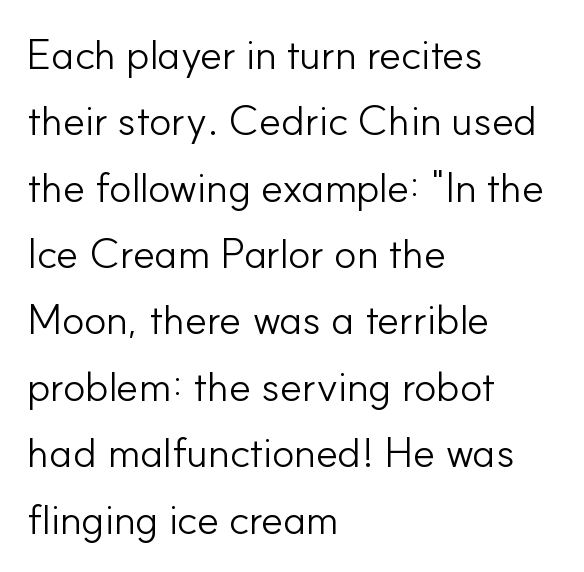
Letters rest on an invisible, unmarked baseline. The leading is moderate, giving the passage an even texture. You could not count columns in this text — the font is proportionally spaced. Every character sits straight up, as roman type does. Default kerning and tracking; the words read as compact shapes.
